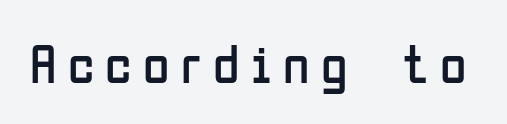
{"serif": "no", "italic": "no", "bold": "no", "weight": "regular", "width": "condensed", "stroke_contrast": "low", "x_height": "medium", "monospaced": "no", "underline": "no", "letter_spacing": "wide", "letter_spacing_em": 0.21, "glyph_px": 54}
